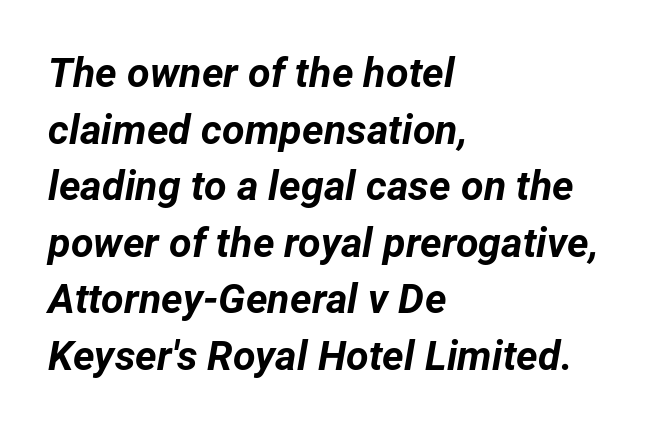
{"italic": "yes", "lean": "right", "slant_degrees": 12, "bold": "yes", "weight": "bold", "width": "normal", "stroke_contrast": "low", "x_height": "medium", "monospaced": "no", "underline": "no", "align": "left", "line_spacing": "normal", "line_spacing_ratio": 1.38, "letter_spacing": "normal", "letter_spacing_em": 0.0, "glyph_px": 41}
